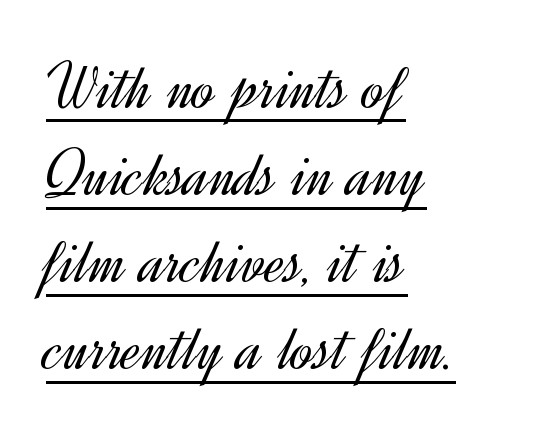
{"serif": "no", "bold": "no", "weight": "light", "width": "normal", "x_height": "small", "monospaced": "no", "underline": "yes", "align": "left", "line_spacing": "normal", "line_spacing_ratio": 1.28, "letter_spacing": "normal", "letter_spacing_em": 0.0, "glyph_px": 68}
